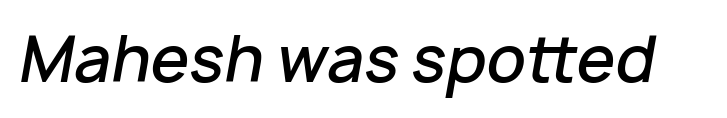
{"italic": "yes", "lean": "right", "slant_degrees": 10, "bold": "semi", "weight": "semibold", "width": "normal", "stroke_contrast": "low", "x_height": "medium", "monospaced": "no", "underline": "no", "letter_spacing": "normal", "letter_spacing_em": 0.0, "glyph_px": 62}
